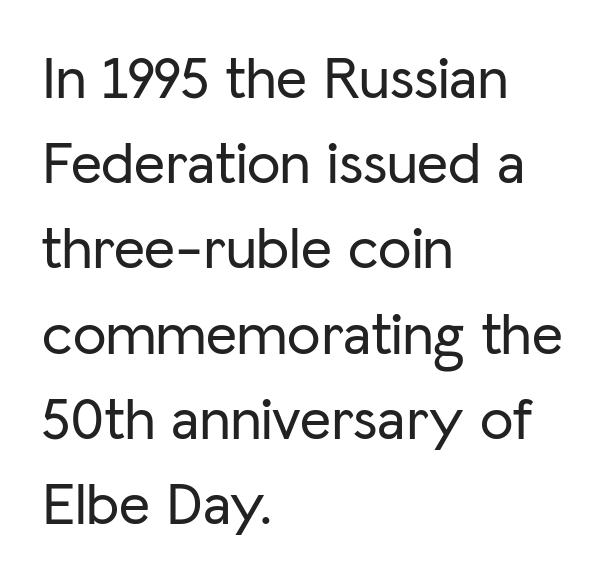
{"serif": "no", "italic": "no", "width": "normal", "stroke_contrast": "low", "x_height": "medium", "monospaced": "no", "underline": "no", "align": "left", "line_spacing": "normal", "line_spacing_ratio": 1.42, "letter_spacing": "normal", "letter_spacing_em": 0.0, "glyph_px": 60}
